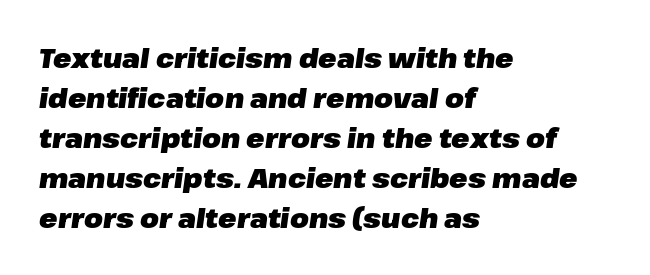
{"italic": "yes", "lean": "right", "slant_degrees": 8, "bold": "yes", "underline": "no", "align": "left", "line_spacing": "normal", "line_spacing_ratio": 1.48, "letter_spacing": "normal", "letter_spacing_em": 0.0, "glyph_px": 27}
